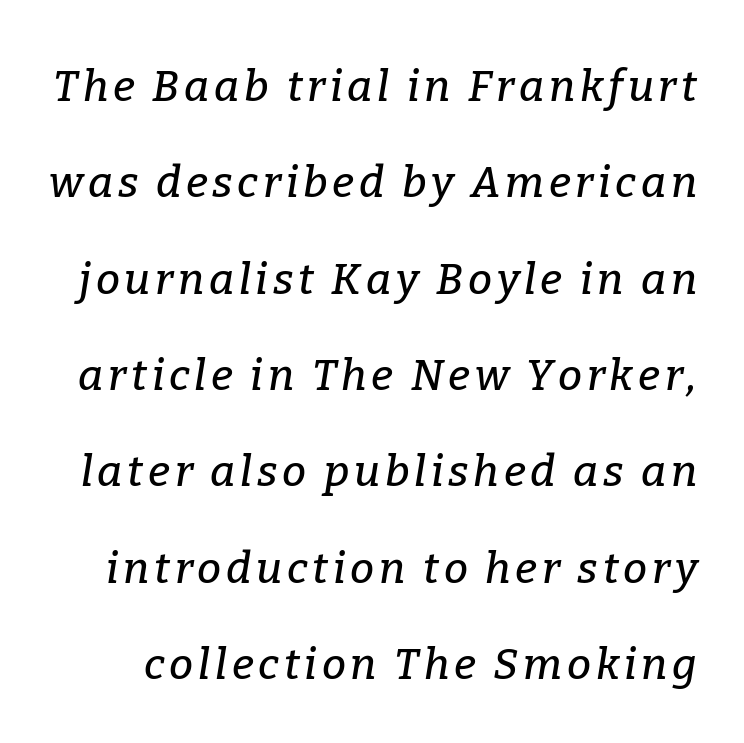
Q: Is the text italic (slanted)? A: Yes, it leans right by about 9 degrees.
Q: Is the typeface a serif or a sans-serif typeface? A: Serif.
Q: Is the text underlined? A: No.
Q: Is the spacing between lines tight, normal or loose? A: Loose.
Q: Width (condensed, normal, or wide)? A: Normal.
Q: Stroke contrast? A: Low.
Q: x-height? A: Medium.
Q: Monospaced? A: No.
